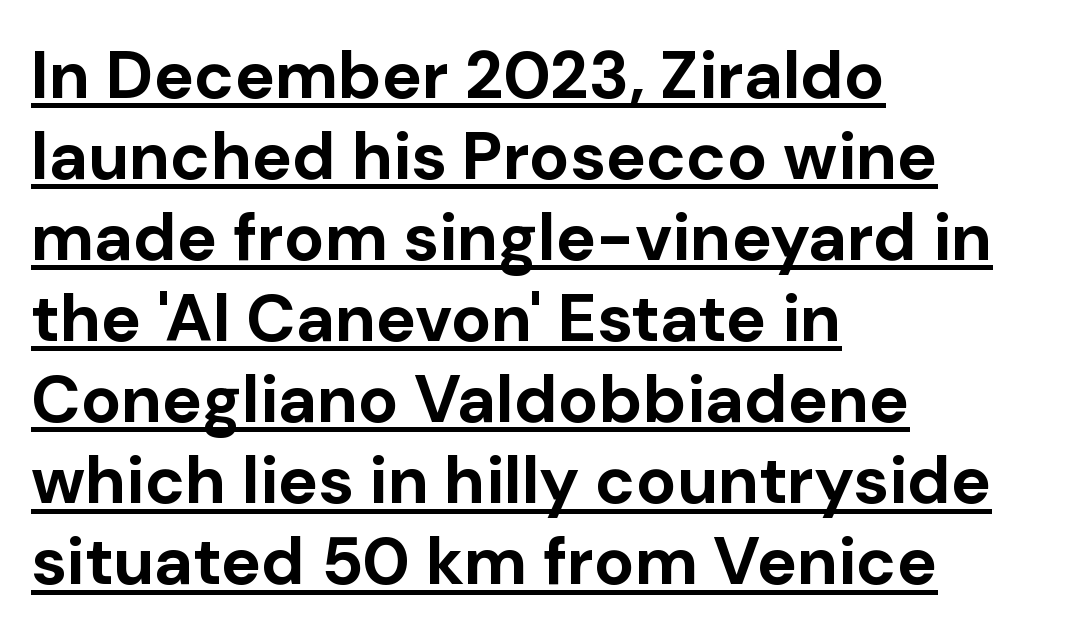
Q: Is the text bold? A: Yes.
Q: Is the text italic (slanted)? A: No, it is upright.
Q: Is the typeface a serif or a sans-serif typeface? A: Sans-serif.
Q: Is the text underlined? A: Yes.
Q: How is the paragraph aligned? A: Left-aligned.
Q: Is the spacing between letters normal or unusually wide? A: Normal.
Q: Width (condensed, normal, or wide)? A: Normal.
Q: Stroke contrast? A: Low.
Q: x-height? A: Medium.
Q: Monospaced? A: No.
